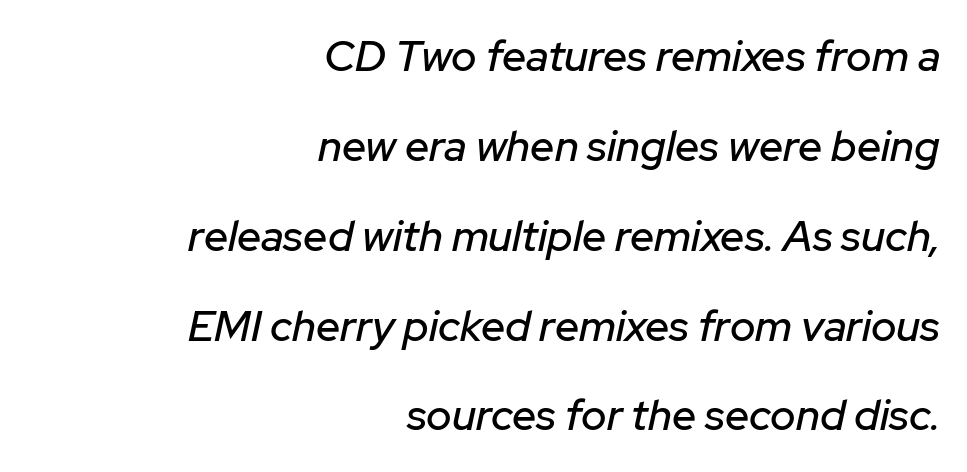
Rows of type keep a wide berth in the vertical direction. The rendering uses natural spacing where letterforms have individual widths. No extra tracking has been applied to these lines. Descenders are the only things crossing below the line. The typography opts for an oblique posture over an upright one.
